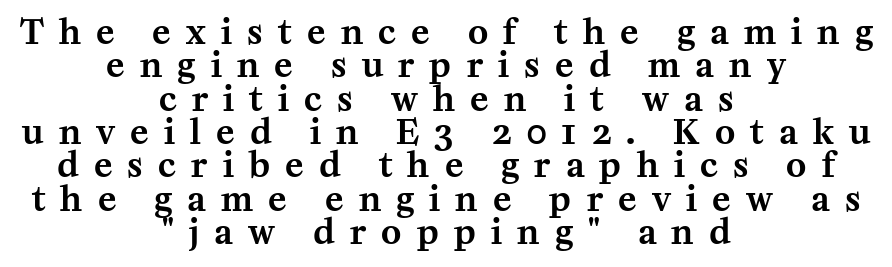
The image shows 34 px serif type, upright; set centered, tight line spacing (0.98x), unusually wide letter spacing (+0.45 em), not underlined; medium stroke contrast and a medium x-height.
